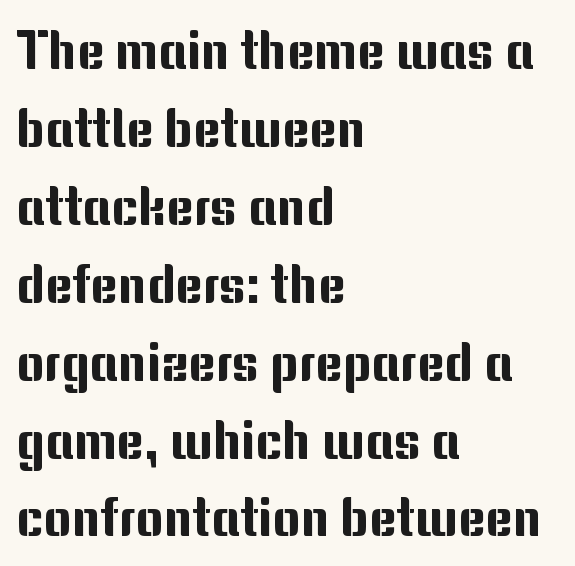
{"serif": "no", "italic": "no", "width": "normal", "stroke_contrast": "medium", "x_height": "medium", "monospaced": "no", "underline": "no", "align": "left", "line_spacing": "normal", "line_spacing_ratio": 1.47, "letter_spacing": "normal", "letter_spacing_em": 0.0, "glyph_px": 53}
